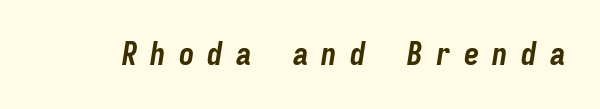
The image shows 31 px bold, condensed type, italic (leaning right), monospaced; set unusually wide letter spacing (+0.42 em), not underlined; low stroke contrast and a medium x-height.
